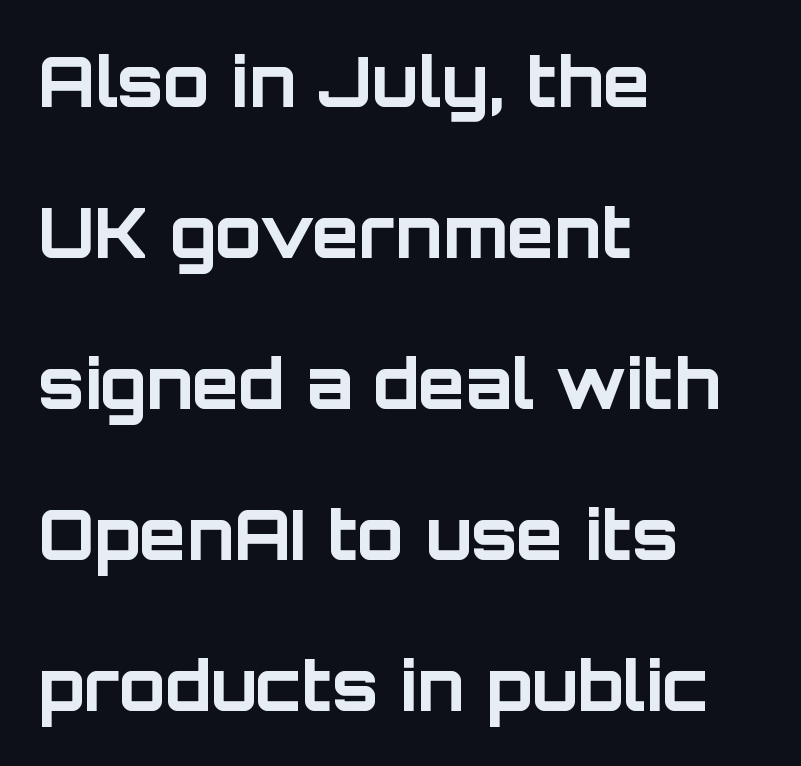
{"serif": "no", "italic": "no", "bold": "yes", "weight": "bold", "width": "normal", "stroke_contrast": "low", "x_height": "large", "monospaced": "no", "underline": "no", "align": "left", "line_spacing": "loose", "line_spacing_ratio": 2.22, "letter_spacing": "normal", "letter_spacing_em": 0.0, "glyph_px": 68}
